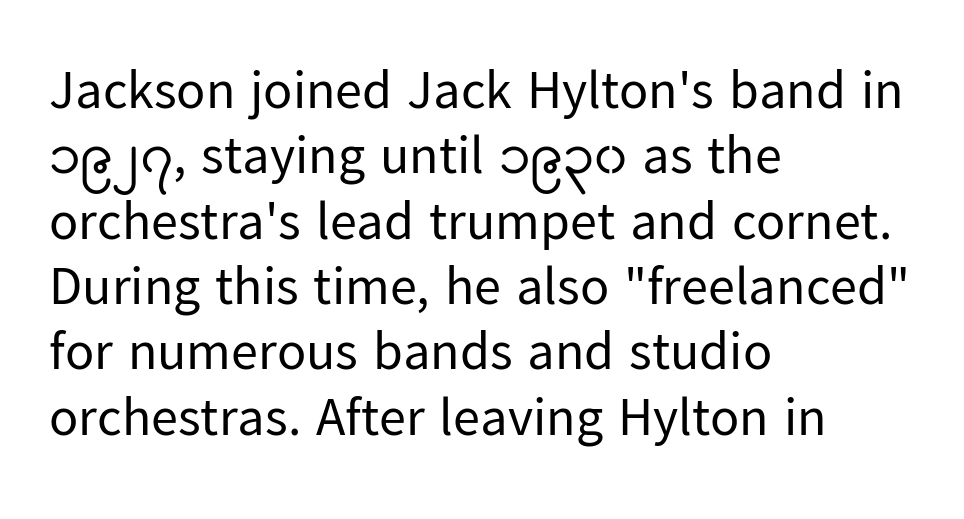
The image shows 54 px regular-weight sans-serif type, upright; set left-aligned, line spacing 1.21x, normal letter spacing, not underlined; low stroke contrast and a medium x-height.
